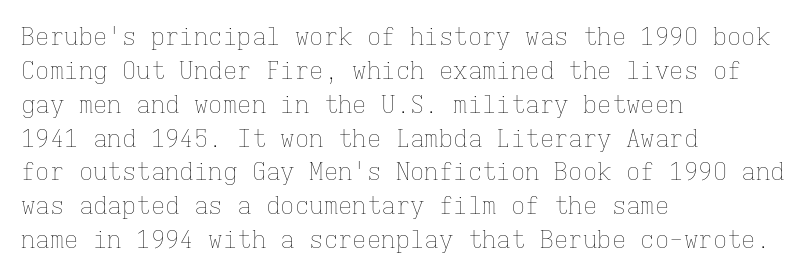
Decoration check: the copy has no underline. Teacher's note: observe the even left margin — that is flush-left alignment. Interline gaps are of average width in this sample. No chunkiness to these letters — they're not bold. These lines were composed using upright roman letters.
